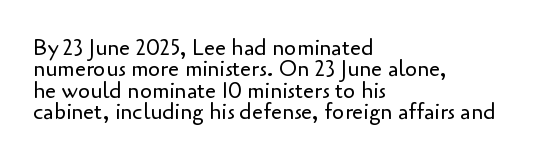
{"italic": "no", "bold": "no", "underline": "no", "align": "left", "line_spacing": "tight", "line_spacing_ratio": 0.97, "letter_spacing": "normal", "letter_spacing_em": 0.0, "glyph_px": 22}
